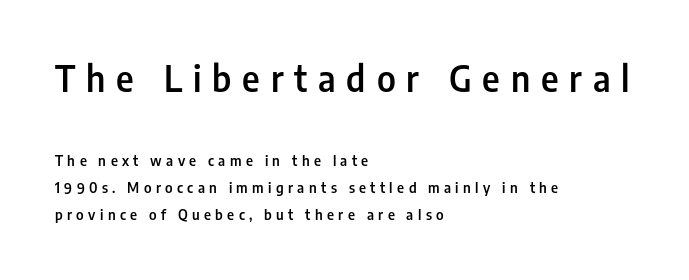
The image shows 35 px semibold, condensed sans-serif type, upright; set left-aligned, loose line spacing (1.94x), unusually wide letter spacing (+0.31 em), not underlined; the first (top) block is 2.5x larger; low stroke contrast and a medium x-height.
